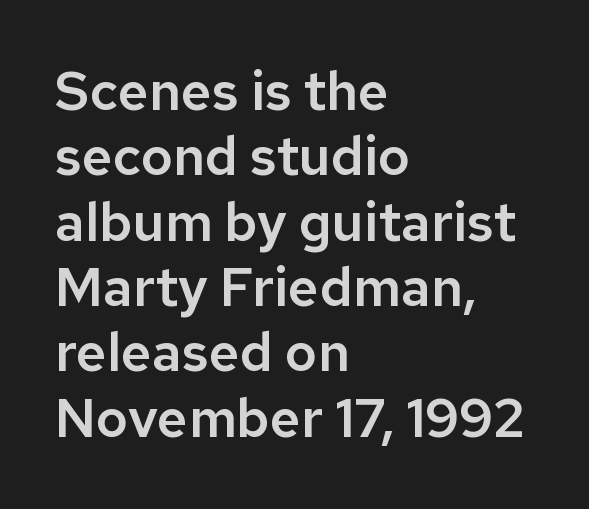
{"serif": "no", "italic": "no", "width": "normal", "stroke_contrast": "low", "x_height": "medium", "monospaced": "no", "underline": "no", "align": "left", "line_spacing_ratio": 1.21, "letter_spacing": "normal", "letter_spacing_em": 0.0, "glyph_px": 54}
